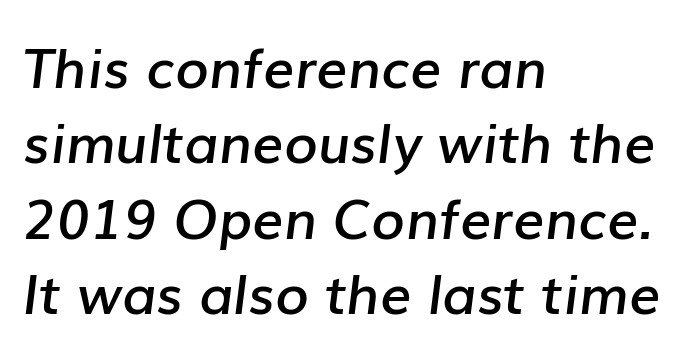
The image shows 55 px semibold type, italic (leaning right); set left-aligned, normal line spacing (1.37x), normal letter spacing, not underlined; low stroke contrast and a medium x-height.
